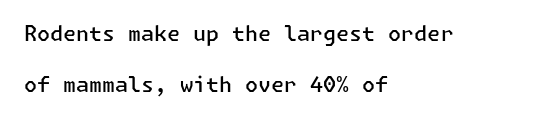
{"italic": "no", "bold": "semi", "underline": "no", "align": "left", "line_spacing": "loose", "line_spacing_ratio": 2.43, "letter_spacing": "normal", "letter_spacing_em": 0.0, "glyph_px": 21}
